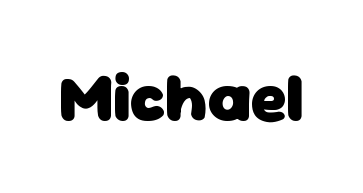
Q: Is the text bold? A: Yes.
Q: Is the text italic (slanted)? A: No, it is upright.
Q: Is the typeface a serif or a sans-serif typeface? A: Sans-serif.
Q: Is the text underlined? A: No.
Q: Is the spacing between letters normal or unusually wide? A: Normal.
Q: Width (condensed, normal, or wide)? A: Normal.
Q: Stroke contrast? A: Low.
Q: x-height? A: Medium.
Q: Monospaced? A: No.
